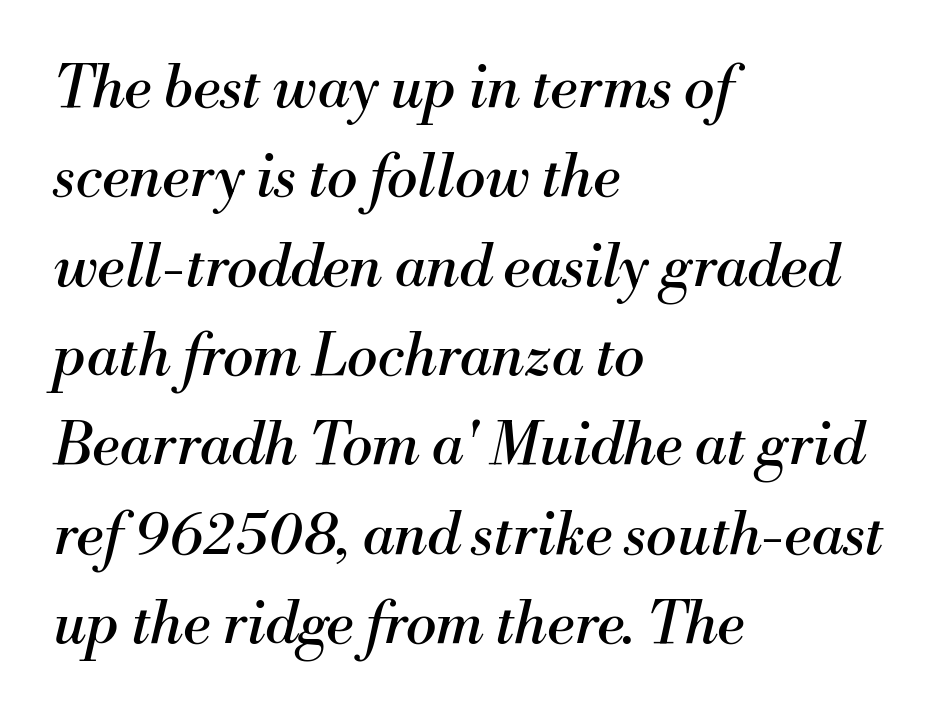
This reads as an unemphasized weight, regular at the heaviest. The zone under the glyphs is completely vacant. The axis of the letterforms is tilted away from vertical. Check where the strokes stop: tiny serifs finish them off. Each line starts at the same left margin while the right side varies. Tracking value appears to be zero — textbook default spacing.
